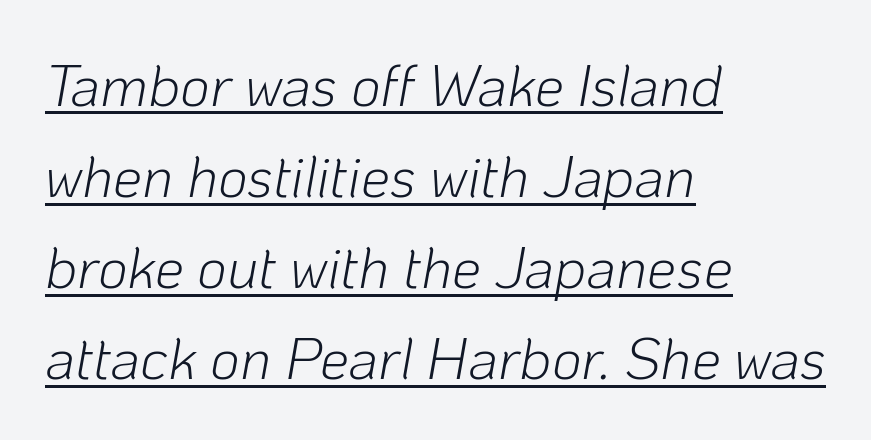
Q: Is the text bold? A: No.
Q: Is the text italic (slanted)? A: Yes, it leans right by about 10 degrees.
Q: Is the text underlined? A: Yes.
Q: How is the paragraph aligned? A: Left-aligned.
Q: Is the spacing between letters normal or unusually wide? A: Normal.
Q: Is the spacing between lines tight, normal or loose? A: Normal.
Q: Width (condensed, normal, or wide)? A: Normal.
Q: Stroke contrast? A: Low.
Q: x-height? A: Medium.
Q: Monospaced? A: No.
